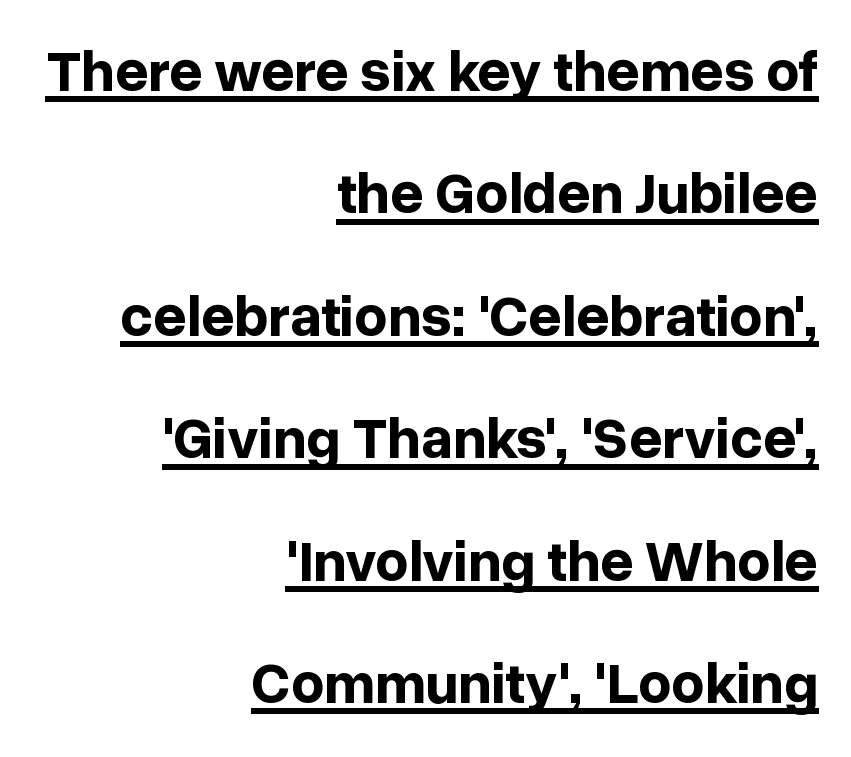
{"serif": "no", "italic": "no", "bold": "yes", "weight": "bold", "width": "normal", "stroke_contrast": "low", "x_height": "medium", "monospaced": "no", "underline": "yes", "align": "right", "line_spacing": "loose", "line_spacing_ratio": 2.11, "letter_spacing": "normal", "letter_spacing_em": 0.0, "glyph_px": 58}
